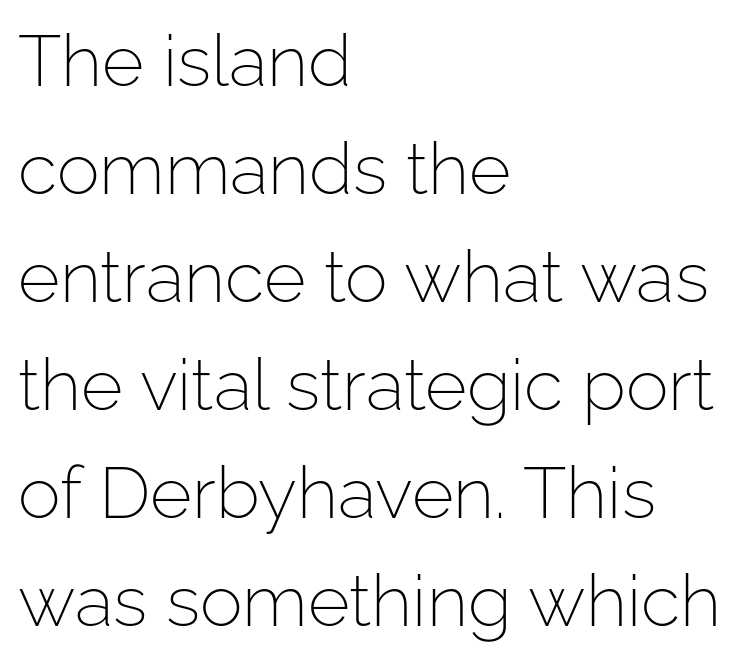
Varying glyph widths throughout — classic text-font behaviour. Compared with a centered layout, this one pins lines to the left instead. The lines sit at an ordinary, default distance from one another. A typesetter would label this face a sans.
